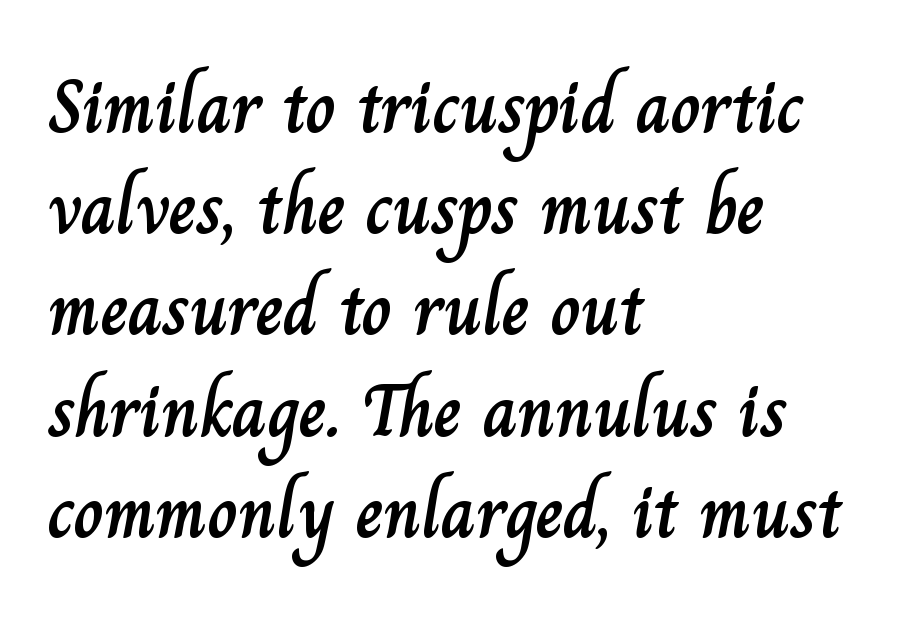
Q: Is the text italic (slanted)? A: Yes.
Q: Is the text underlined? A: No.
Q: How is the paragraph aligned? A: Left-aligned.
Q: Is the spacing between letters normal or unusually wide? A: Normal.
Q: Is the spacing between lines tight, normal or loose? A: Normal.
Q: Width (condensed, normal, or wide)? A: Normal.
Q: Stroke contrast? A: Low.
Q: x-height? A: Small.
Q: Monospaced? A: No.
